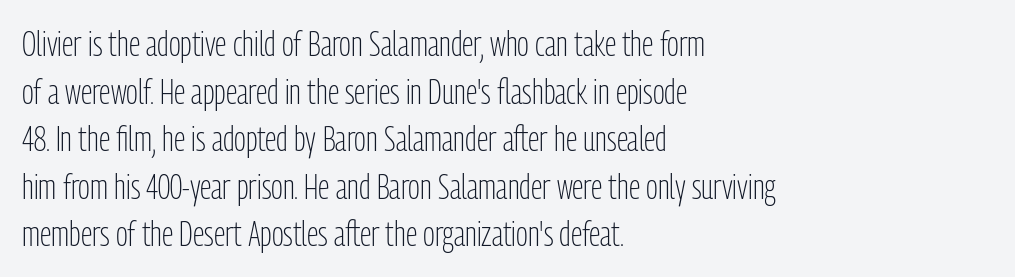
{"serif": "no", "italic": "no", "bold": "no", "weight": "light", "width": "condensed", "stroke_contrast": "low", "x_height": "medium", "monospaced": "no", "underline": "no", "align": "left", "line_spacing": "normal", "line_spacing_ratio": 1.36, "letter_spacing": "normal", "letter_spacing_em": 0.0, "glyph_px": 35}
